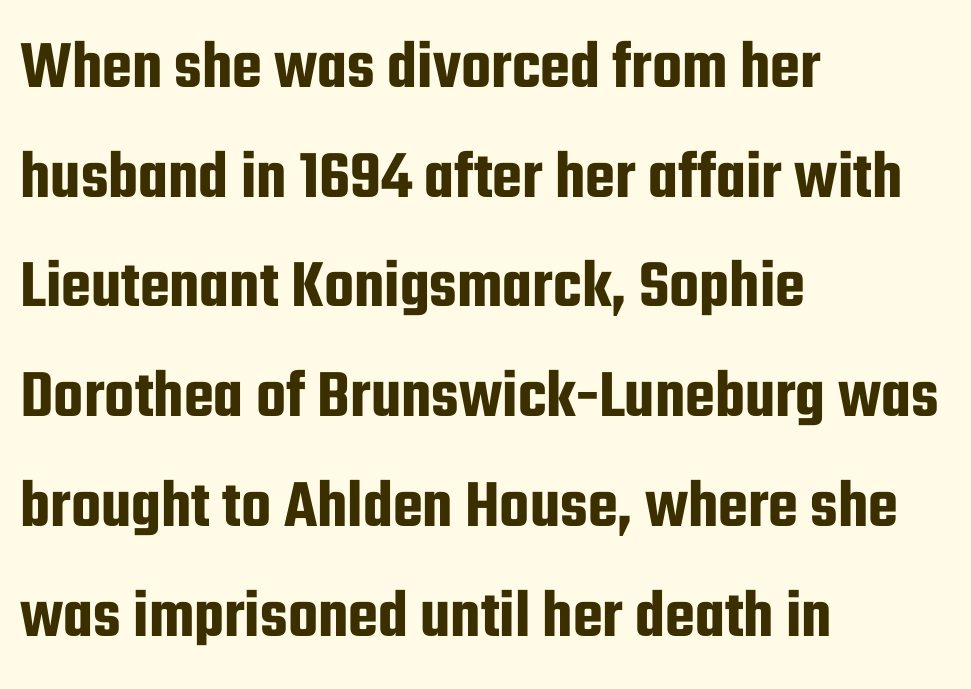
Q: Is the text italic (slanted)? A: No, it is upright.
Q: Is the typeface a serif or a sans-serif typeface? A: Sans-serif.
Q: Is the text underlined? A: No.
Q: How is the paragraph aligned? A: Left-aligned.
Q: Is the spacing between letters normal or unusually wide? A: Normal.
Q: Is the spacing between lines tight, normal or loose? A: Normal.
Q: Width (condensed, normal, or wide)? A: Condensed.
Q: Stroke contrast? A: Low.
Q: x-height? A: Medium.
Q: Monospaced? A: No.
